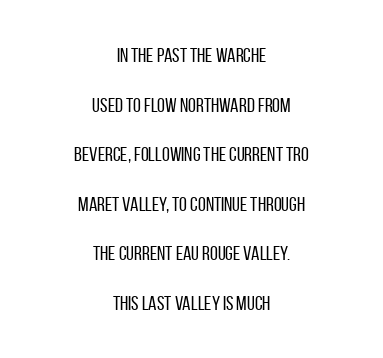
The specimen reads as upright at a glance. The strokes carry an ordinary text weight at most. Unmarked baselines from the first word to the last. Reading down the block, each line starts at a different indent, mirrored at its end.
